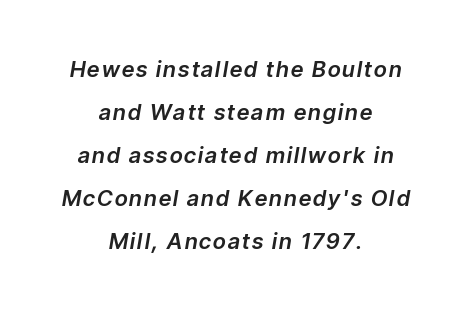
{"italic": "yes", "lean": "right", "slant_degrees": 9, "underline": "no", "align": "center", "line_spacing": "loose", "line_spacing_ratio": 1.96, "glyph_px": 22}
